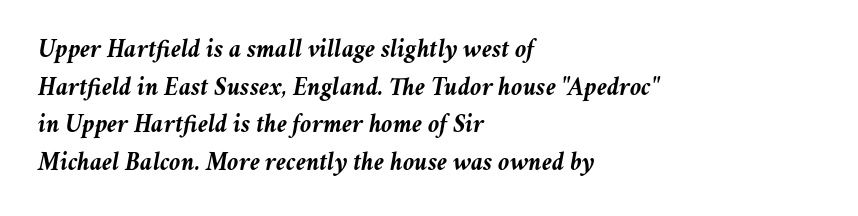
{"italic": "yes", "lean": "right", "slant_degrees": 11, "bold": "yes", "underline": "no", "align": "left", "line_spacing": "normal", "line_spacing_ratio": 1.45, "letter_spacing": "normal", "letter_spacing_em": 0.0, "glyph_px": 26}
